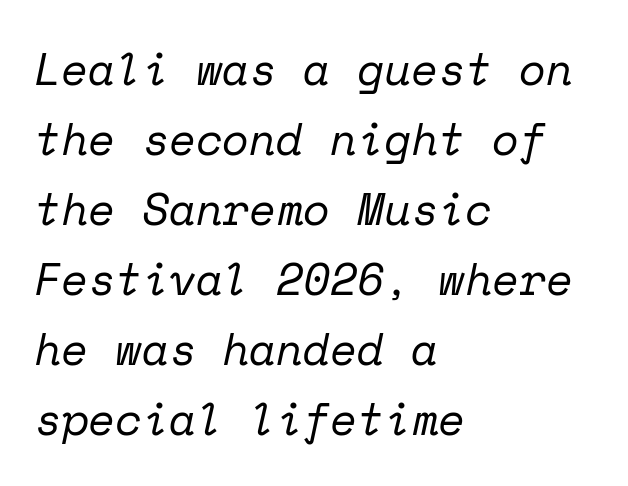
{"serif": "yes", "italic": "yes", "lean": "right", "slant_degrees": 12, "bold": "no", "weight": "regular", "width": "normal", "stroke_contrast": "low", "x_height": "medium", "monospaced": "yes", "underline": "no", "align": "left", "line_spacing": "normal", "line_spacing_ratio": 1.59, "letter_spacing": "normal", "letter_spacing_em": 0.0, "glyph_px": 44}
